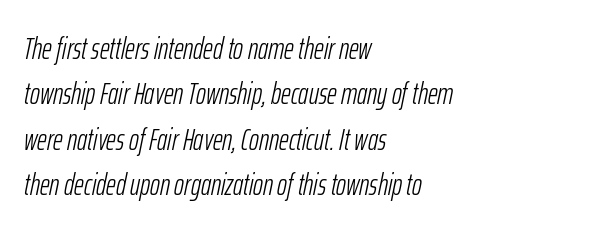
Q: Is the text bold? A: No.
Q: Is the text italic (slanted)? A: Yes, it leans right by about 12 degrees.
Q: Is the text underlined? A: No.
Q: How is the paragraph aligned? A: Left-aligned.
Q: Is the spacing between letters normal or unusually wide? A: Normal.
Q: Is the spacing between lines tight, normal or loose? A: Normal.
Q: Width (condensed, normal, or wide)? A: Condensed.
Q: Stroke contrast? A: Low.
Q: x-height? A: Medium.
Q: Monospaced? A: No.
